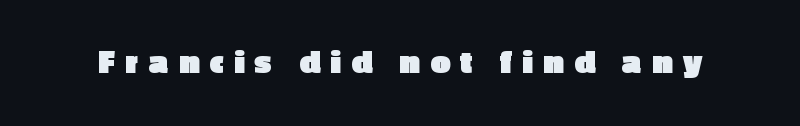
{"serif": "no", "italic": "no", "bold": "yes", "weight": "heavy", "width": "normal", "x_height": "medium", "monospaced": "no", "underline": "no", "letter_spacing": "wide", "letter_spacing_em": 0.31, "glyph_px": 35}
